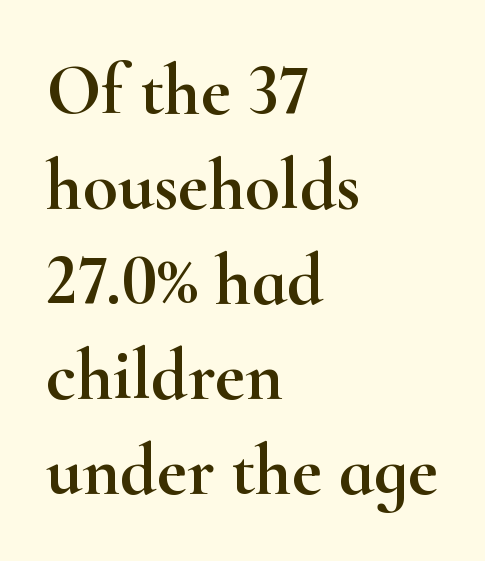
Q: Is the text italic (slanted)? A: No, it is upright.
Q: Is the typeface a serif or a sans-serif typeface? A: Serif.
Q: Is the text underlined? A: No.
Q: How is the paragraph aligned? A: Left-aligned.
Q: Is the spacing between letters normal or unusually wide? A: Normal.
Q: Is the spacing between lines tight, normal or loose? A: Normal.
Q: Width (condensed, normal, or wide)? A: Wide.
Q: Stroke contrast? A: High.
Q: x-height? A: Small.
Q: Monospaced? A: No.
